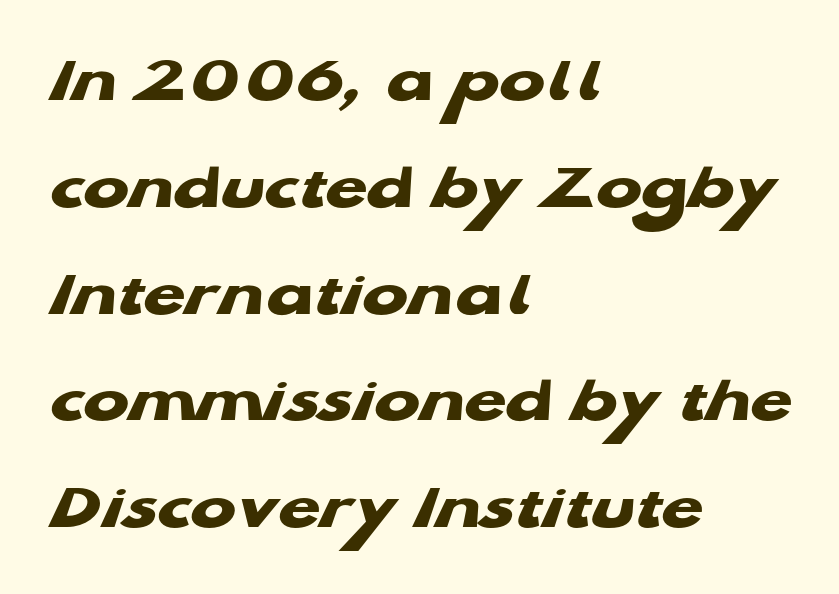
{"serif": "no", "bold": "yes", "weight": "heavy", "width": "wide", "stroke_contrast": "low", "x_height": "medium", "monospaced": "no", "underline": "no", "align": "left", "line_spacing": "normal", "line_spacing_ratio": 1.57, "letter_spacing": "normal", "letter_spacing_em": 0.0, "glyph_px": 68}
